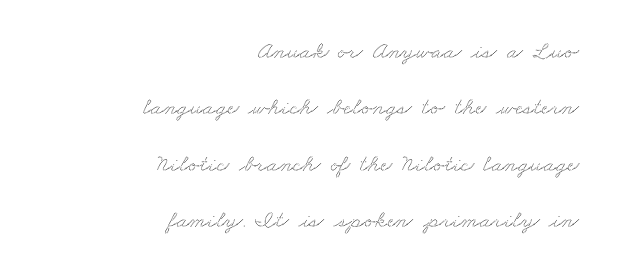
{"underline": "no", "align": "right", "line_spacing": "loose", "line_spacing_ratio": 2.35, "letter_spacing": "normal", "letter_spacing_em": 0.0, "glyph_px": 24}
